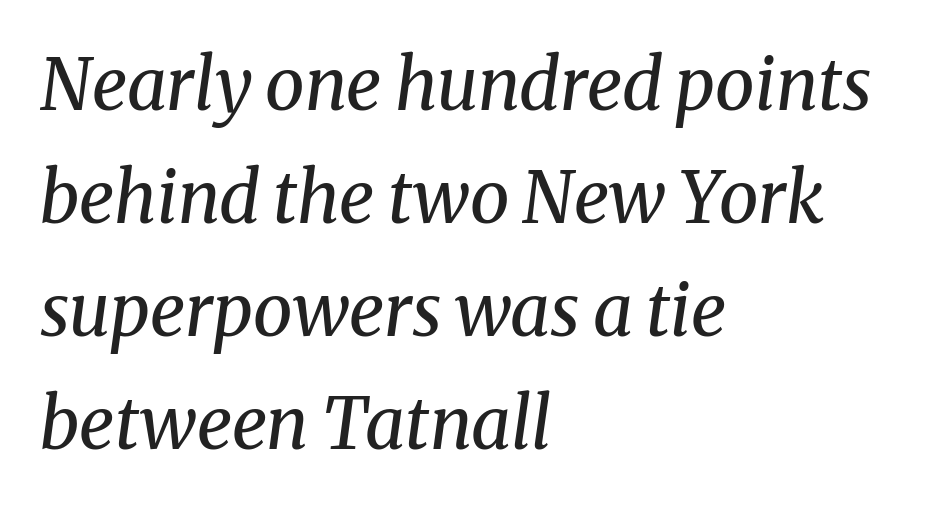
Letters have the restrained weight of plain body copy at most. The zone under the glyphs is completely vacant. This sample uses an oblique cut, with every glyph tilted off the vertical. Does the type have serifs? Yes, each stem ends in a small foot. Here the glyphs are tracked normally, forming tight word shapes. Leading matches the norm, producing a regular column.
